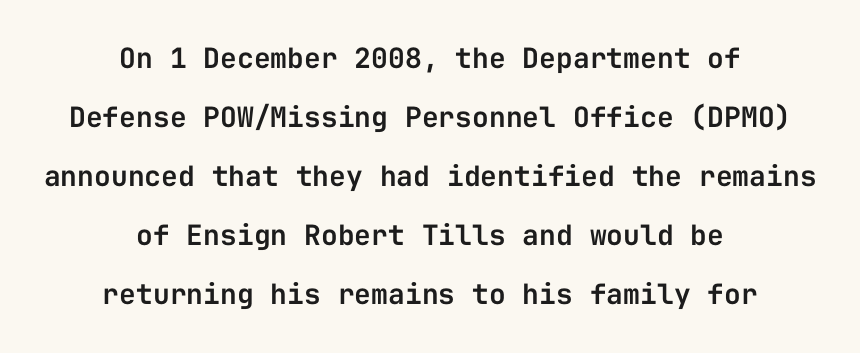
The image shows 28 px sans-serif type, upright, monospaced; set centered, loose line spacing (2.11x), normal letter spacing, not underlined; low stroke contrast and a medium x-height.
